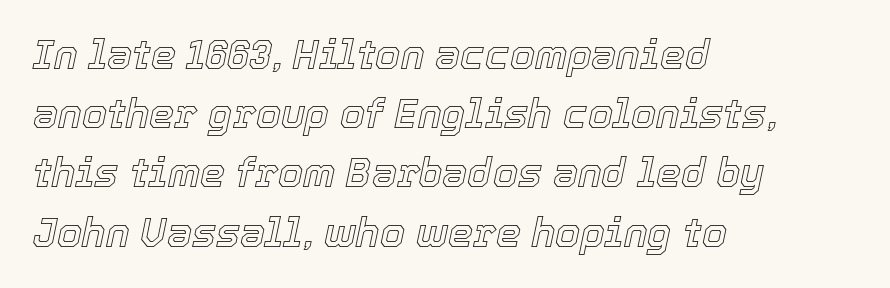
Default kerning and tracking; the words read as compact shapes. Check under the words: just untouched page. Each letter keeps its own natural width here, so spacing adapts to shape. Each line starts at the same left margin while the right side varies.
